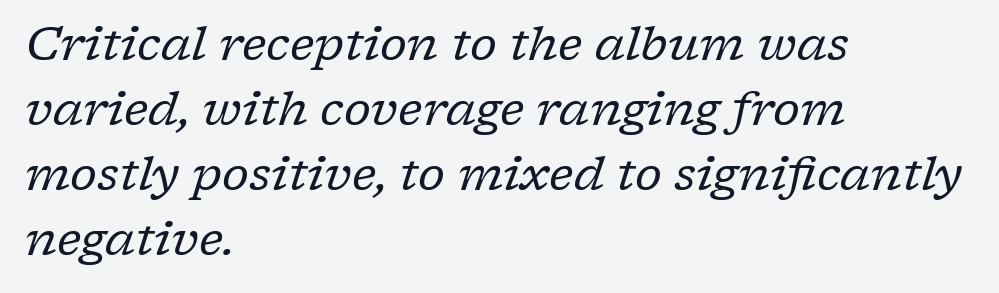
The image shows 47 px regular-weight serif type, italic (leaning right); set left-aligned, normal line spacing (1.38x), normal letter spacing, not underlined; low stroke contrast and a medium x-height.
